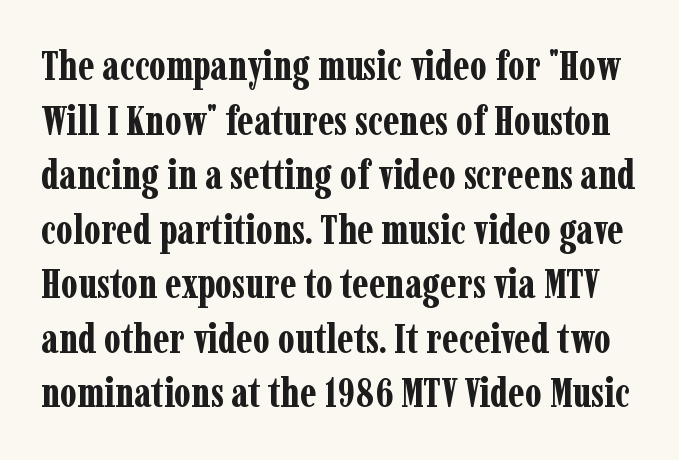
Q: Is the text bold? A: Yes.
Q: Is the text italic (slanted)? A: No, it is upright.
Q: Is the typeface a serif or a sans-serif typeface? A: Serif.
Q: Is the text underlined? A: No.
Q: Is the spacing between letters normal or unusually wide? A: Normal.
Q: Is the spacing between lines tight, normal or loose? A: Normal.
Q: Width (condensed, normal, or wide)? A: Condensed.
Q: Stroke contrast? A: Low.
Q: x-height? A: Medium.
Q: Monospaced? A: No.
